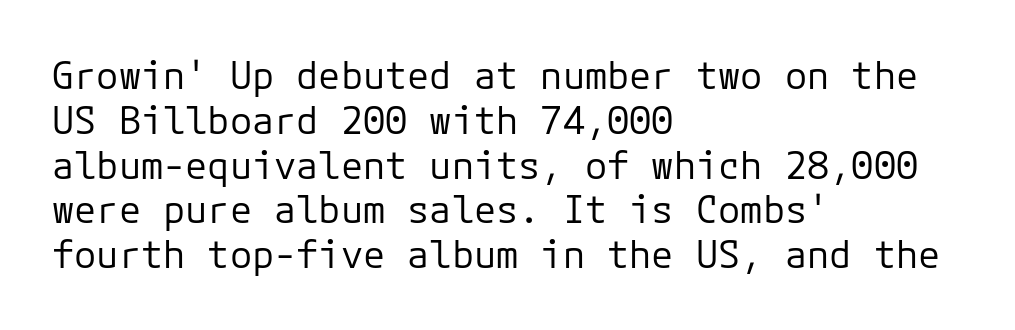
The image shows 37 px regular-weight sans-serif type, upright; set left-aligned, line spacing 1.21x, normal letter spacing, not underlined; low stroke contrast and a medium x-height.
